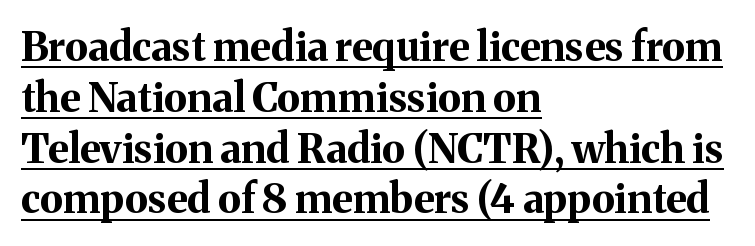
The image shows 40 px bold serif type, upright; set left-aligned, normal line spacing (1.27x), normal letter spacing, underlined; medium stroke contrast and a medium x-height.
